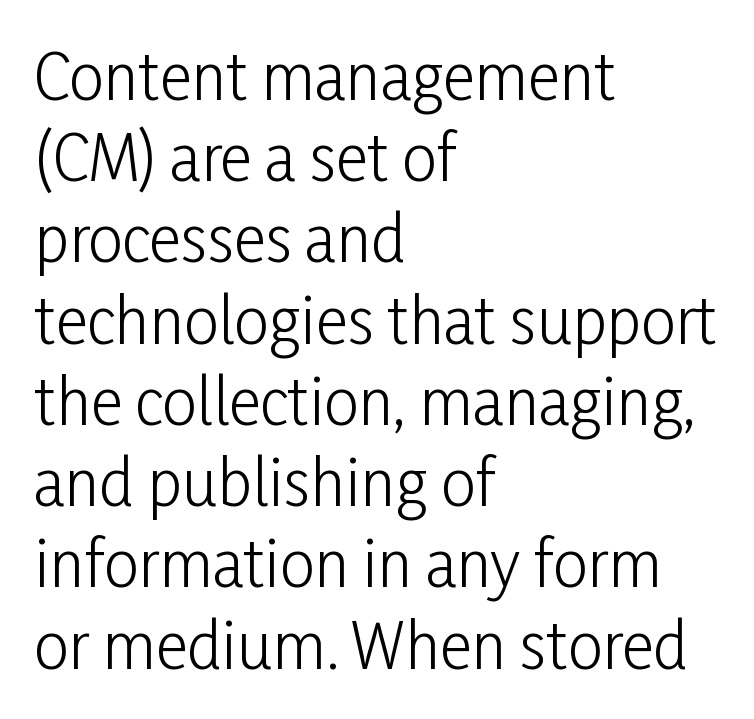
The passage shown is typed in a proportional face where columns would drift. Letter spacing: default. Quick note: underline off. A roman cut, with each character standing at attention. Font category for this specimen: sans-serif. Vertically, the passage feels balanced, rows spaced as you'd expect.
